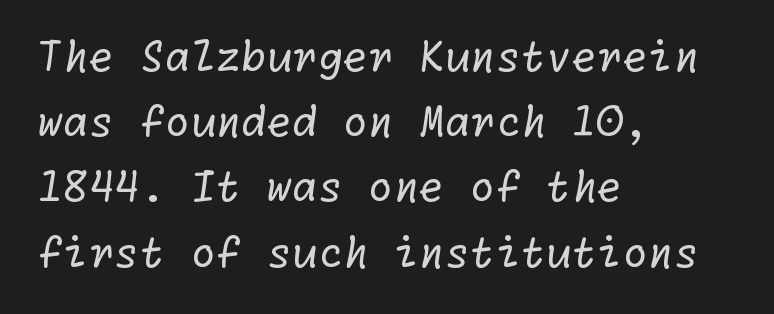
Every row of glyphs begins at an identical x-position on the left. The letters look calm and open, with moderate or lighter stems. Type without underlining. This sample uses plain, unmodified letter spacing. Horizontal bands of white between lines are of average thickness. Unlike a traditional serif, this face leaves its strokes unadorned.
